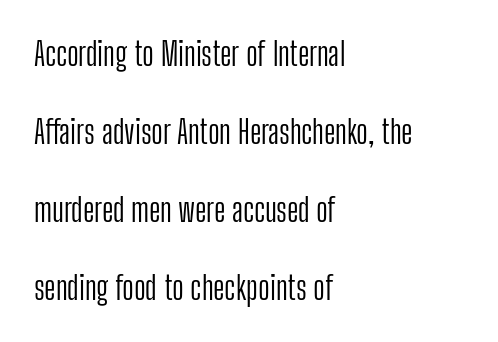
Inter-character spacing is left at the font's built-in metrics. The leading is generous, giving the passage an open texture. This sample has the flowing, uneven cadence of proportional lettering. I'd call this a sans setting — the letters go barefoot. Decoration check: the copy has no underline.
